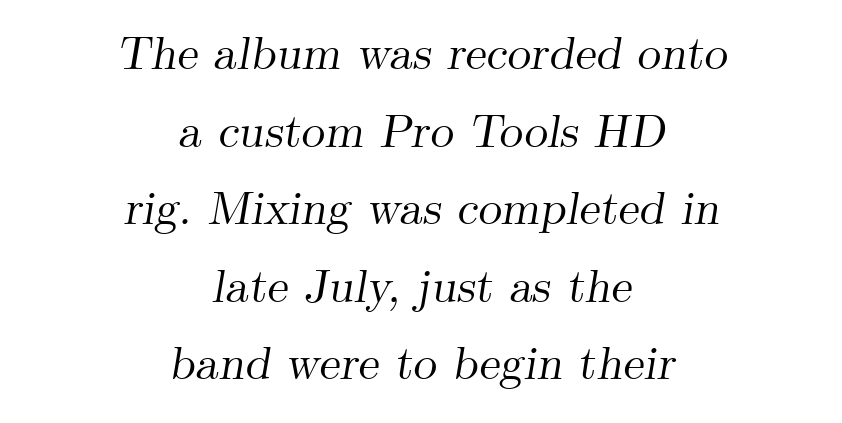
Observe the lean: these are italic letterforms. Notice how the passage keeps no hard edge, just a central spine. The lines sit at an ordinary, default distance from one another. These lines are rendered in a variable-pitch font. Tracking value appears to be zero — textbook default spacing.
